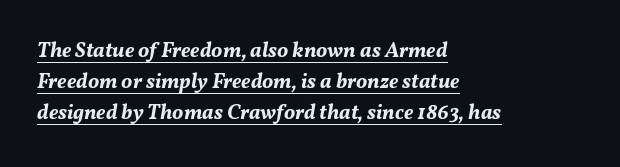
Q: Is the text bold? A: Yes.
Q: Is the text italic (slanted)? A: Yes, it leans right by about 11 degrees.
Q: Is the text underlined? A: Yes.
Q: How is the paragraph aligned? A: Left-aligned.
Q: Is the spacing between letters normal or unusually wide? A: Normal.
Q: Is the spacing between lines tight, normal or loose? A: Normal.
